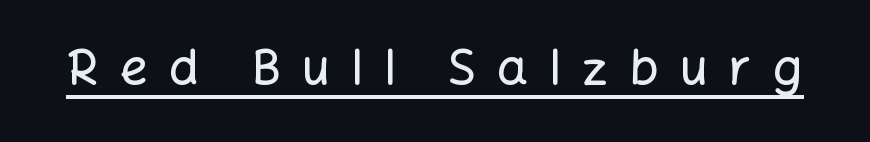
The rendering inserts visible extra space after every character. Nope, no serifs anywhere on these letters. Beneath each row of characters lies a ruled line. The face used here is proportionally spaced, like ordinary book or web type. This is the regular roman posture of the typeface.
